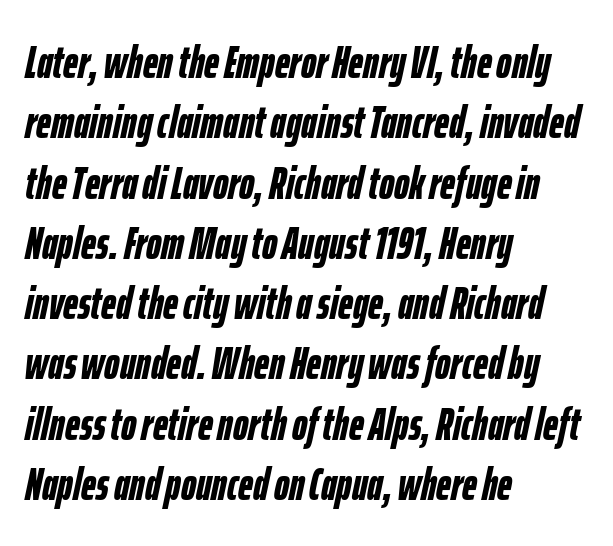
The image shows 46 px semibold, condensed type, italic (leaning right); set left-aligned, normal line spacing (1.31x), normal letter spacing, not underlined; low stroke contrast and a medium x-height.
